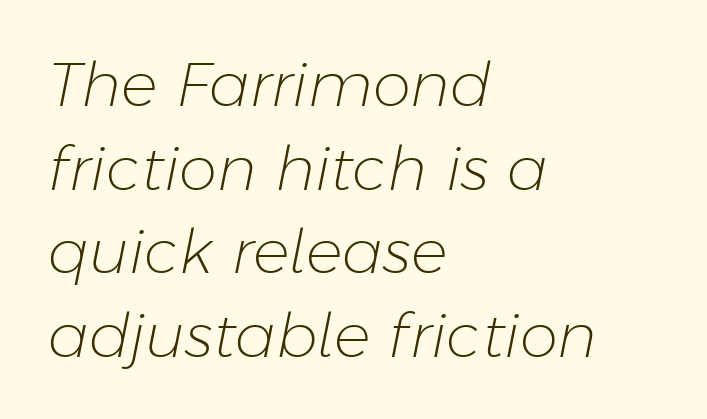
Summary of vertical rhythm: regular, with standard interline spacing. Visually the block forms a straight wall on the left and a jagged coastline on the right. Quick note: italic. Stems and bowls with no extra thickness — not bold.
